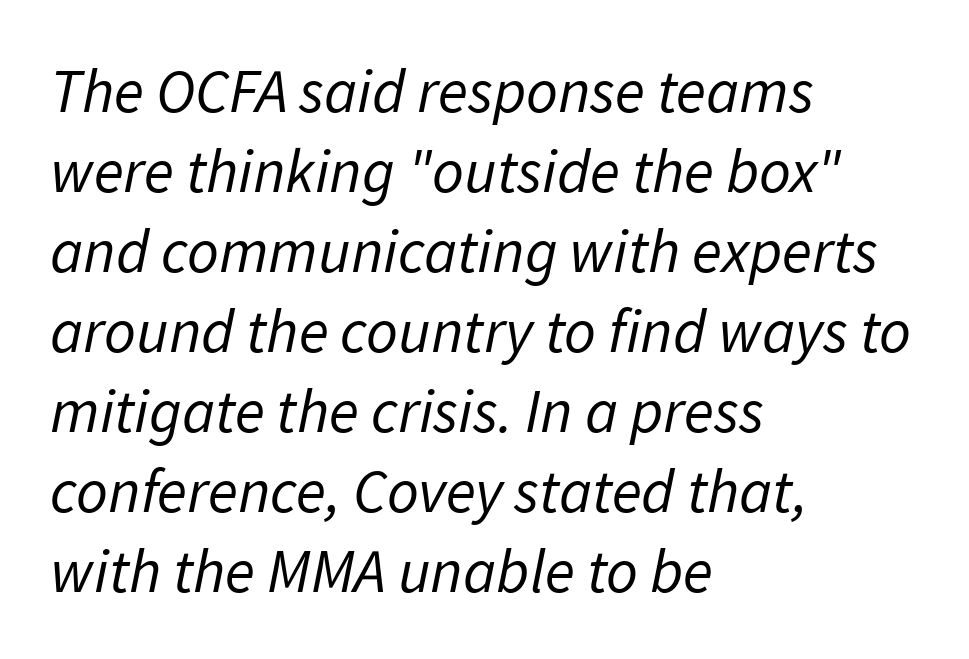
{"serif": "no", "bold": "no", "weight": "regular", "width": "normal", "stroke_contrast": "low", "x_height": "medium", "monospaced": "no", "underline": "no", "align": "left", "line_spacing": "normal", "line_spacing_ratio": 1.29, "letter_spacing": "normal", "letter_spacing_em": 0.0, "glyph_px": 62}
